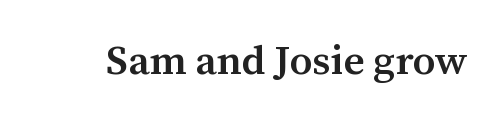
The face used here is rendered with its standard letterfit. Ordinary non-slanted type is in use. Slightly chunky letters — semibold, I'd say, not full bold. The font family rendered here belongs to the serif group.
